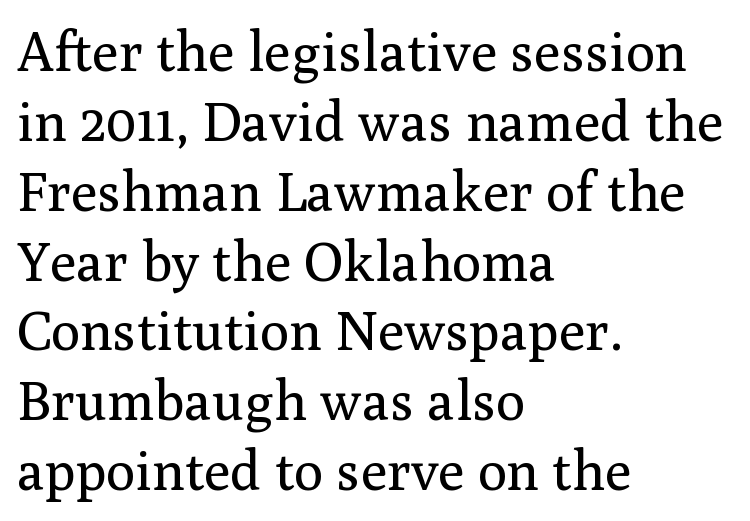
Q: Is the text bold? A: No.
Q: Is the text italic (slanted)? A: No, it is upright.
Q: Is the typeface a serif or a sans-serif typeface? A: Serif.
Q: Is the text underlined? A: No.
Q: How is the paragraph aligned? A: Left-aligned.
Q: Is the spacing between letters normal or unusually wide? A: Normal.
Q: Is the spacing between lines tight, normal or loose? A: Normal.
Q: Width (condensed, normal, or wide)? A: Normal.
Q: Stroke contrast? A: Medium.
Q: x-height? A: Medium.
Q: Monospaced? A: No.
